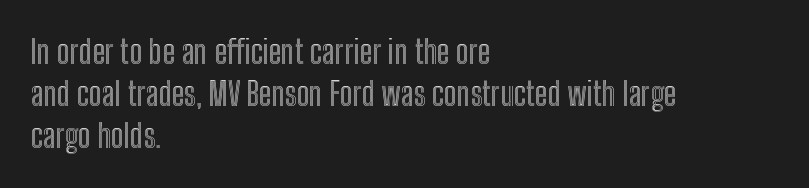
Q: Is the text italic (slanted)? A: No, it is upright.
Q: Is the text underlined? A: No.
Q: How is the paragraph aligned? A: Left-aligned.
Q: Is the spacing between letters normal or unusually wide? A: Normal.
Q: Is the spacing between lines tight, normal or loose? A: Normal.
Q: Width (condensed, normal, or wide)? A: Condensed.
Q: x-height? A: Medium.
Q: Monospaced? A: No.
